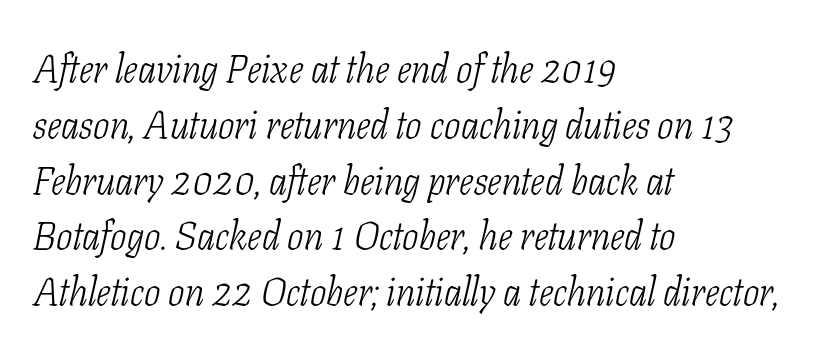
The image shows 39 px light, condensed serif type, italic (leaning right); set left-aligned, normal line spacing (1.43x), normal letter spacing, not underlined; low stroke contrast and a medium x-height.
